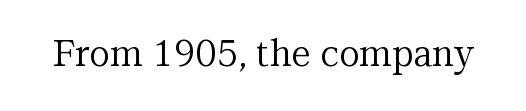
Q: Is the text bold? A: No.
Q: Is the text italic (slanted)? A: No, it is upright.
Q: Is the typeface a serif or a sans-serif typeface? A: Serif.
Q: Is the text underlined? A: No.
Q: Is the spacing between letters normal or unusually wide? A: Normal.
Q: Width (condensed, normal, or wide)? A: Normal.
Q: Stroke contrast? A: Medium.
Q: x-height? A: Medium.
Q: Monospaced? A: No.
